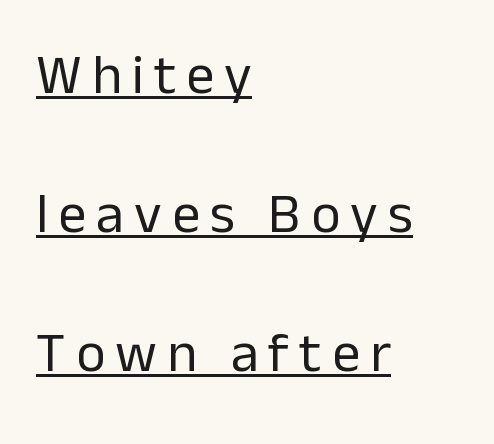
{"serif": "no", "italic": "no", "bold": "no", "weight": "regular", "width": "normal", "stroke_contrast": "low", "x_height": "medium", "monospaced": "no", "underline": "yes", "align": "left", "line_spacing": "loose", "line_spacing_ratio": 2.48, "glyph_px": 56}
